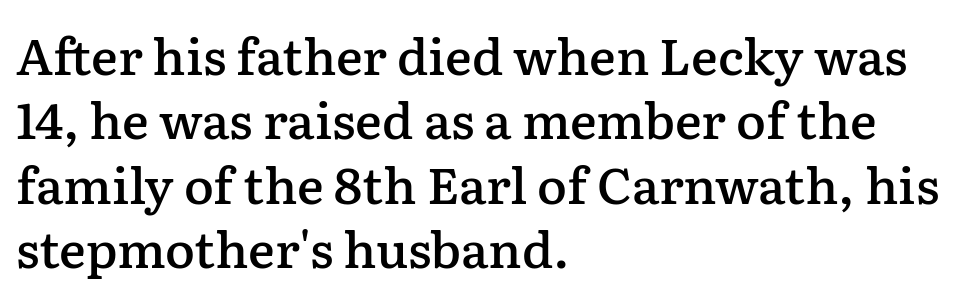
The image shows 50 px semibold serif type, upright; set left-aligned, normal line spacing (1.29x), normal letter spacing, not underlined; low stroke contrast and a medium x-height.
